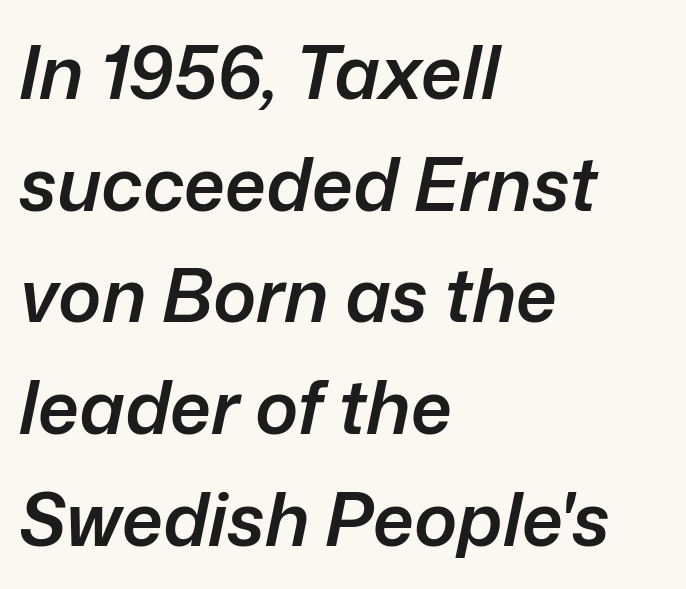
Looks like regular typesetting: each glyph gets only the width it needs. Interline gaps are of average width in this sample. The lines are quadded left. The rendering applies a slant to the glyphs.
